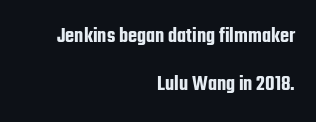
The image shows 21 px text type, upright; set right-aligned, loose line spacing (2.3x), normal letter spacing, not underlined.
